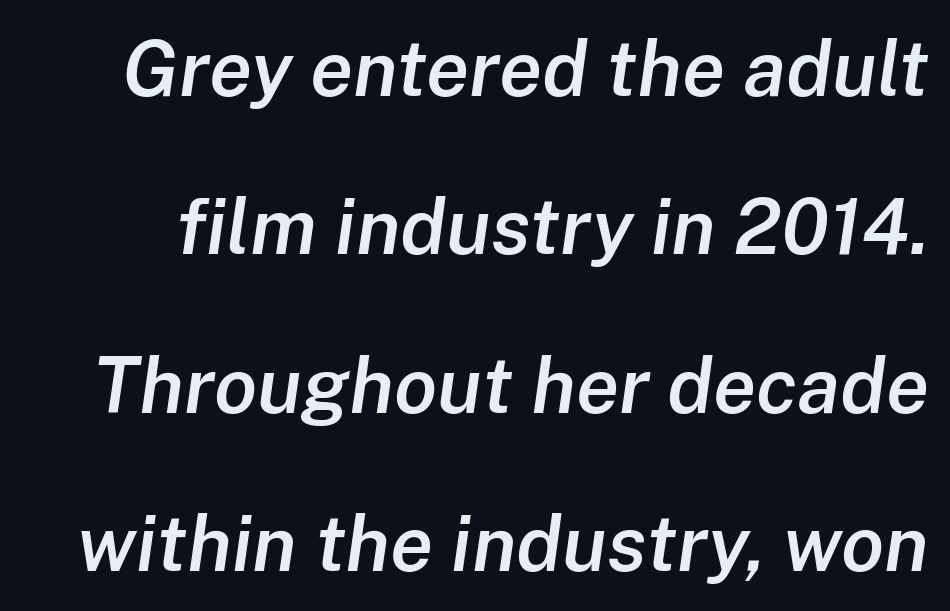
Q: Is the text bold? A: Semi-bold.
Q: Is the text italic (slanted)? A: Yes, it leans right by about 8 degrees.
Q: Is the text underlined? A: No.
Q: Is the spacing between letters normal or unusually wide? A: Normal.
Q: Is the spacing between lines tight, normal or loose? A: Loose.
Q: Width (condensed, normal, or wide)? A: Normal.
Q: Stroke contrast? A: Low.
Q: x-height? A: Medium.
Q: Monospaced? A: No.
